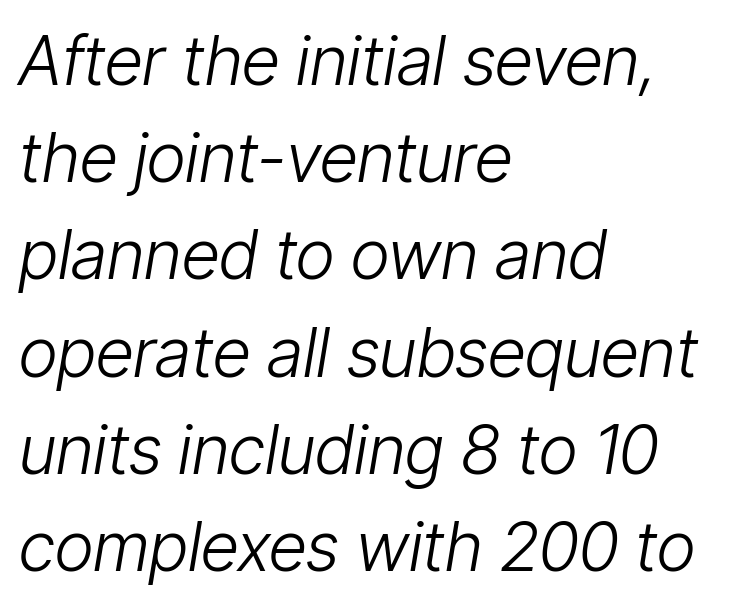
Layout note: lines flush left. It's the slanting kind of type. Is this a fixed-width face? No — the glyphs have proportional, varying widths. These glyphs show unthickened strokes, regular width or finer. Tracking here is standard; glyphs follow each other at the usual distance. Compared with typical paragraphs, the rows here are spaced about the same.
